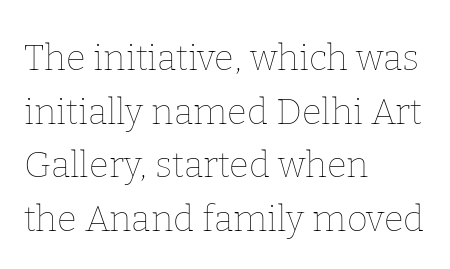
Q: Is the text bold? A: No.
Q: Is the text italic (slanted)? A: No, it is upright.
Q: Is the text underlined? A: No.
Q: How is the paragraph aligned? A: Left-aligned.
Q: Is the spacing between letters normal or unusually wide? A: Normal.
Q: Is the spacing between lines tight, normal or loose? A: Normal.
Q: Width (condensed, normal, or wide)? A: Normal.
Q: Stroke contrast? A: Low.
Q: x-height? A: Medium.
Q: Monospaced? A: No.
